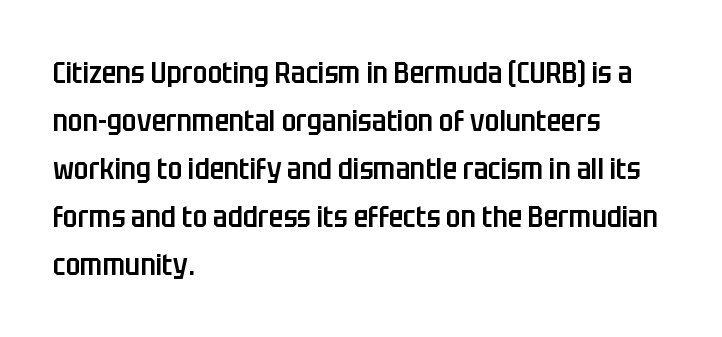
{"serif": "no", "italic": "no", "bold": "semi", "weight": "semibold", "width": "condensed", "stroke_contrast": "low", "x_height": "large", "monospaced": "no", "underline": "no", "align": "left", "line_spacing": "normal", "line_spacing_ratio": 1.6, "letter_spacing": "normal", "letter_spacing_em": 0.0, "glyph_px": 30}
